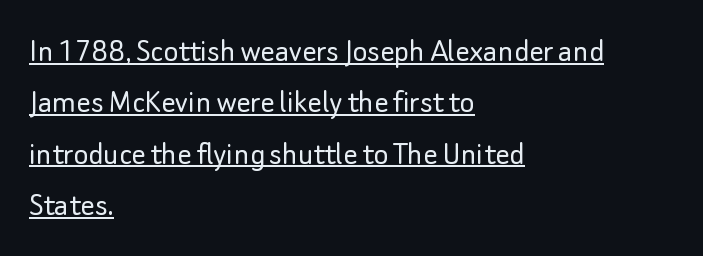
{"serif": "no", "italic": "no", "bold": "no", "weight": "light", "width": "normal", "stroke_contrast": "low", "x_height": "small", "monospaced": "no", "underline": "yes", "align": "left", "line_spacing": "normal", "line_spacing_ratio": 1.47, "letter_spacing": "normal", "letter_spacing_em": 0.0, "glyph_px": 35}
